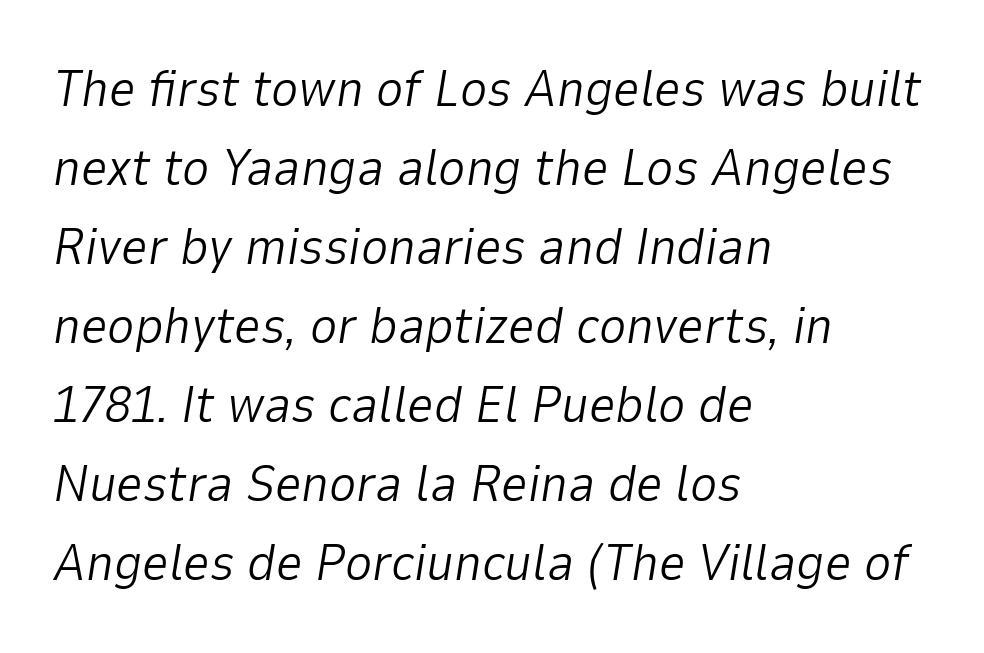
The image shows 52 px light type, italic (leaning right); set left-aligned, normal line spacing (1.52x), normal letter spacing, not underlined; low stroke contrast and a medium x-height.
